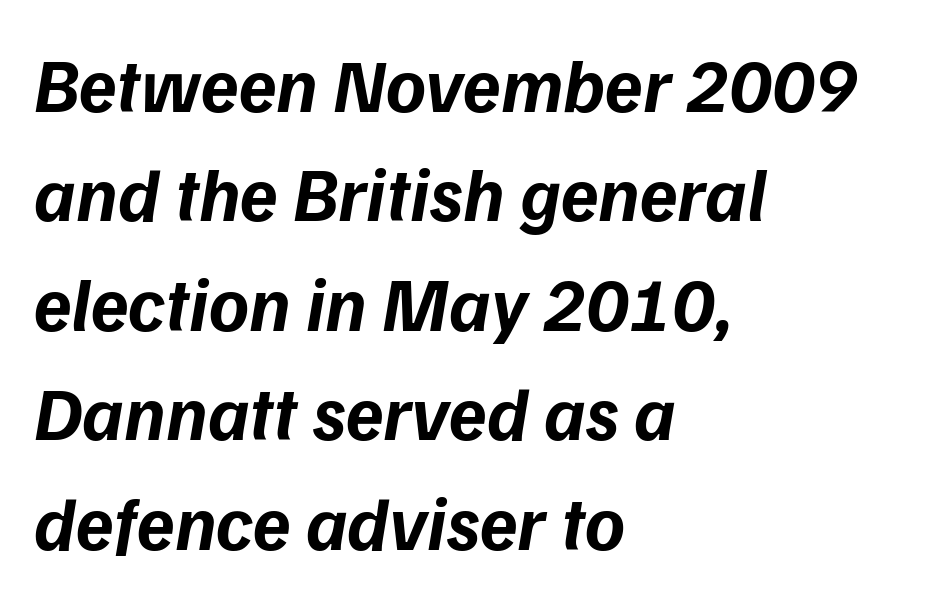
Here the designer chose a conventional face with non-uniform glyph widths. How are the letters spaced? Ordinarily, with no added tracking. The string is rendered with underlining switched off. Does the copy run flush right? No — it runs flush left. Stroke terminals: plain, sans-serif.
